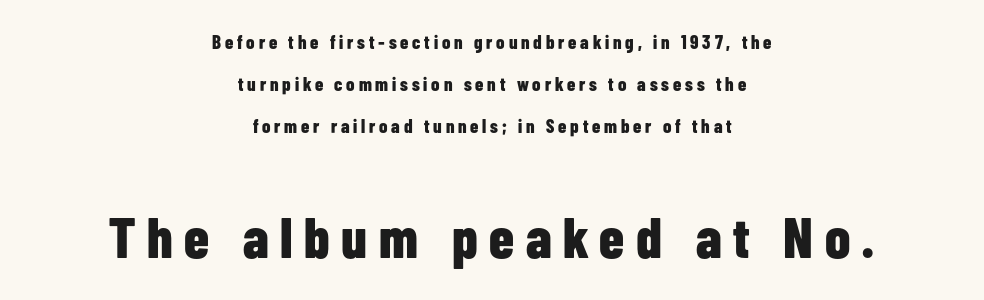
{"serif": "no", "italic": "no", "bold": "yes", "weight": "bold", "width": "condensed", "stroke_contrast": "low", "x_height": "medium", "monospaced": "no", "underline": "no", "align": "center", "line_spacing": "loose", "line_spacing_ratio": 2.2, "letter_spacing": "wide", "letter_spacing_em": 0.2, "larger_block": "second", "size_ratio": 3.0, "glyph_px": 57}
